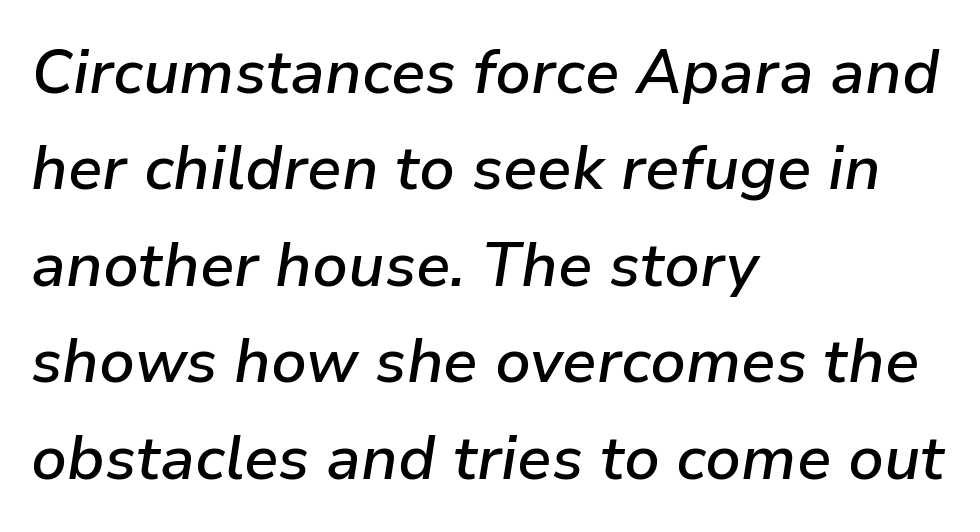
Q: Is the text bold? A: Semi-bold.
Q: Is the text italic (slanted)? A: Yes, it leans right by about 9 degrees.
Q: Is the text underlined? A: No.
Q: How is the paragraph aligned? A: Left-aligned.
Q: Is the spacing between letters normal or unusually wide? A: Normal.
Q: Is the spacing between lines tight, normal or loose? A: Normal.
Q: Width (condensed, normal, or wide)? A: Normal.
Q: Stroke contrast? A: Low.
Q: x-height? A: Medium.
Q: Monospaced? A: No.
